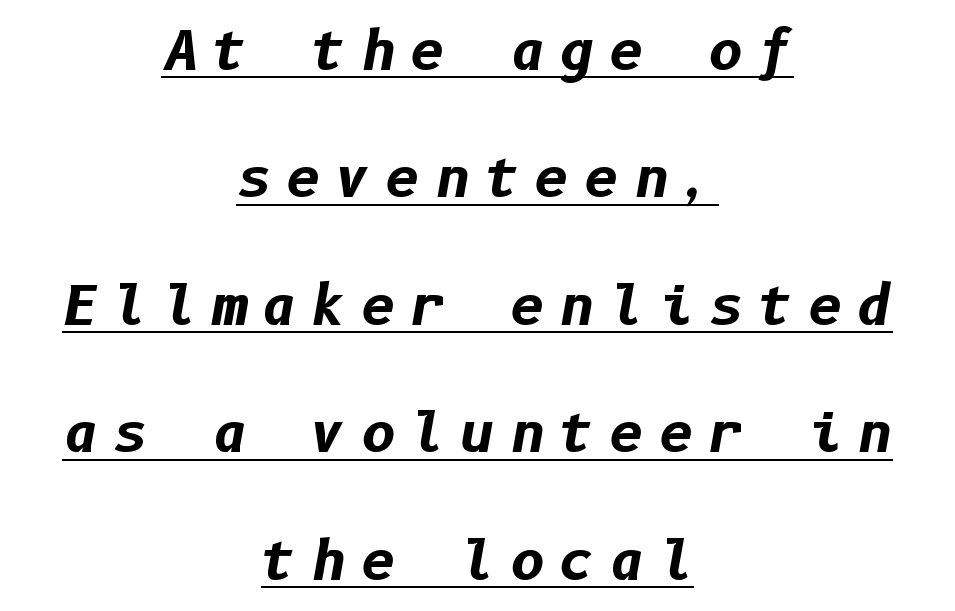
The image shows 54 px bold type, italic (leaning right); set centered, loose line spacing (2.36x), unusually wide letter spacing (+0.27 em), underlined; low stroke contrast and a medium x-height.
